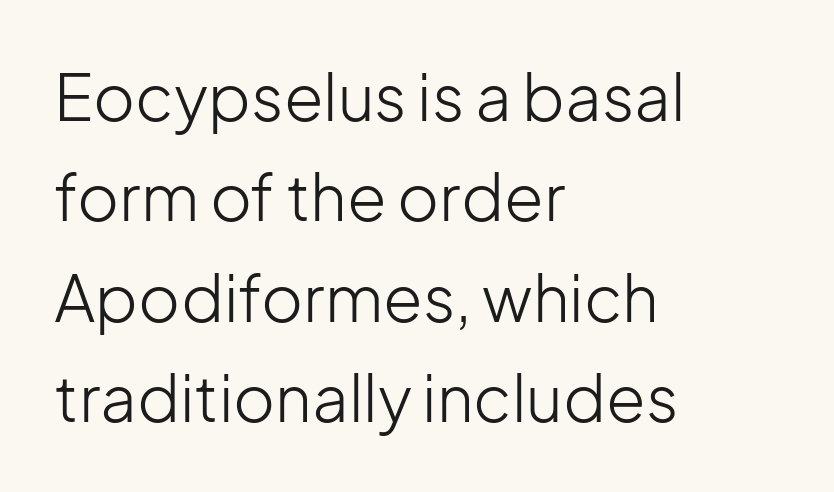
Q: Is the text bold? A: No.
Q: Is the text italic (slanted)? A: No, it is upright.
Q: Is the typeface a serif or a sans-serif typeface? A: Sans-serif.
Q: Is the text underlined? A: No.
Q: How is the paragraph aligned? A: Left-aligned.
Q: Is the spacing between letters normal or unusually wide? A: Normal.
Q: Is the spacing between lines tight, normal or loose? A: Normal.
Q: Width (condensed, normal, or wide)? A: Normal.
Q: Stroke contrast? A: Low.
Q: x-height? A: Medium.
Q: Monospaced? A: No.
